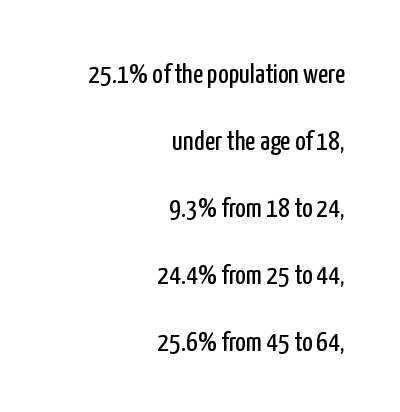
The image shows 28 px regular-weight, condensed sans-serif type, upright; set right-aligned, loose line spacing (2.39x), normal letter spacing, not underlined; low stroke contrast and a medium x-height.
